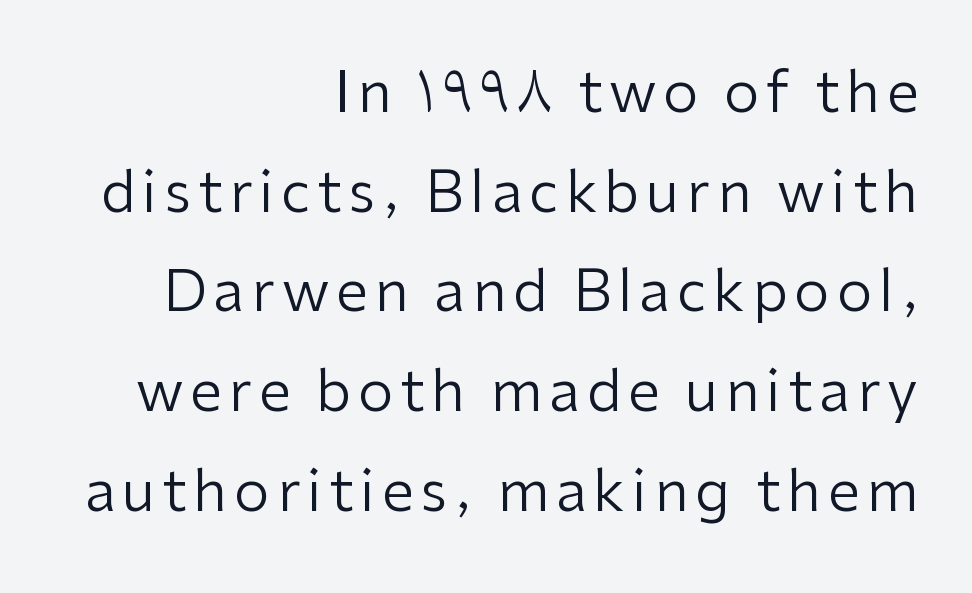
{"serif": "no", "italic": "no", "bold": "no", "weight": "regular", "width": "normal", "stroke_contrast": "low", "x_height": "medium", "monospaced": "no", "underline": "no", "align": "right", "line_spacing_ratio": 1.75, "glyph_px": 57}
